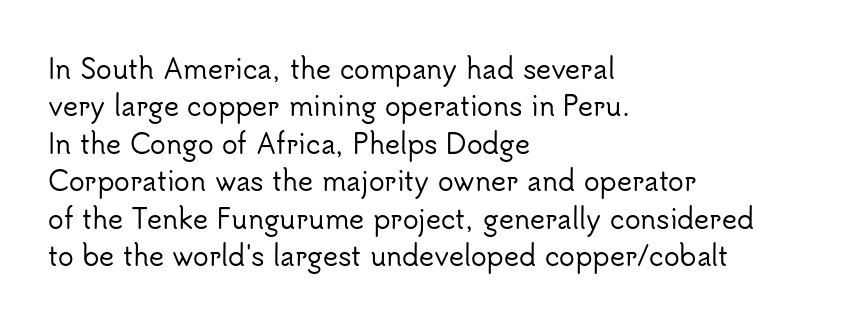
The image shows 26 px text type, upright; set left-aligned, normal line spacing (1.44x), normal letter spacing, not underlined.
